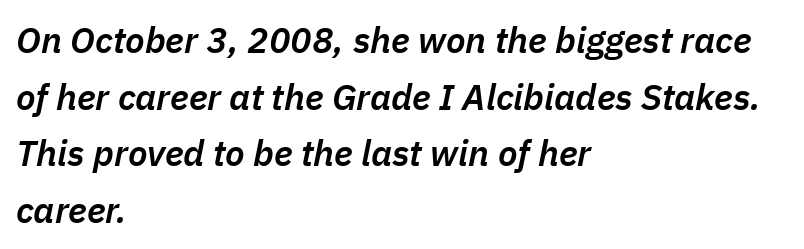
{"italic": "yes", "lean": "right", "slant_degrees": 11, "bold": "semi", "weight": "semibold", "width": "normal", "stroke_contrast": "low", "x_height": "medium", "monospaced": "no", "underline": "no", "align": "left", "line_spacing": "normal", "line_spacing_ratio": 1.57, "letter_spacing": "normal", "letter_spacing_em": 0.0, "glyph_px": 36}
